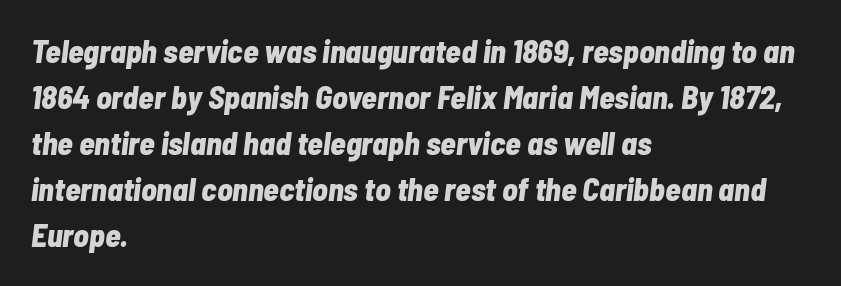
Q: Is the text bold? A: Yes.
Q: Is the text italic (slanted)? A: Yes, it leans right by about 7 degrees.
Q: Is the text underlined? A: No.
Q: How is the paragraph aligned? A: Left-aligned.
Q: Is the spacing between letters normal or unusually wide? A: Normal.
Q: Is the spacing between lines tight, normal or loose? A: Normal.
Q: Width (condensed, normal, or wide)? A: Condensed.
Q: Stroke contrast? A: Low.
Q: x-height? A: Medium.
Q: Monospaced? A: No.
